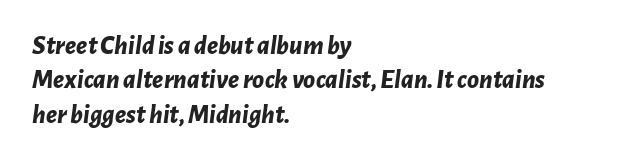
Words appear dense and cohesive because spacing is normal. The foot of each line stays bare and open. An italicized treatment has been applied to the whole sample. Notice how thick the strokes are: this is what a full bold looks like.
